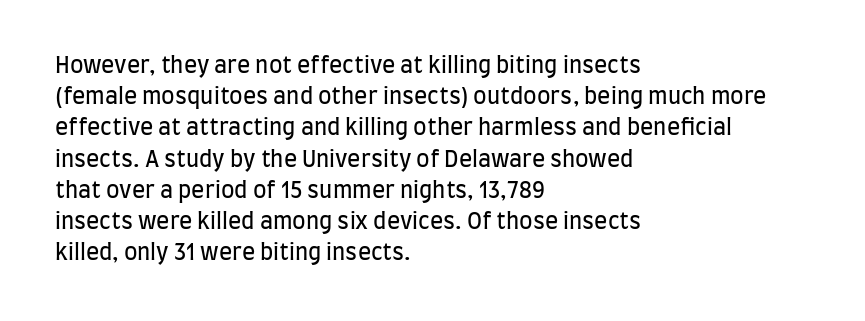
The image shows 22 px text type, upright; set left-aligned, normal line spacing (1.42x), normal letter spacing, not underlined.
